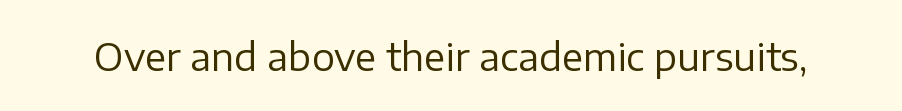
The image shows 38 px regular-weight sans-serif type, upright; set normal letter spacing, not underlined; low stroke contrast and a medium x-height.
